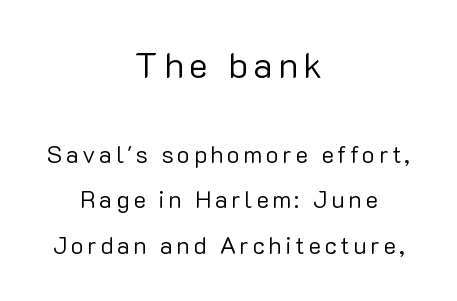
The image shows 36 px regular-weight sans-serif type, upright; set centered, line spacing 1.89x, not underlined; the first (top) block is 1.5x larger; low stroke contrast and a medium x-height.
